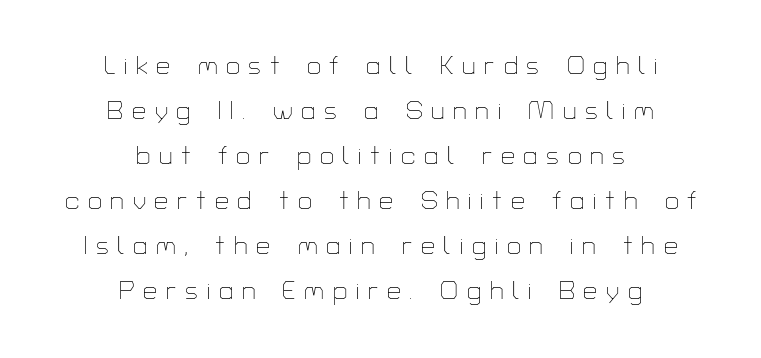
Is the block centered? Yes — each line is placed symmetrically about the middle. Counters stay open thanks to moderate or lighter strokes. Every character sits straight up, as roman type does. Plain, unruled lines of type. Honestly, the letter spacing is so wide it's the main thing you notice.
